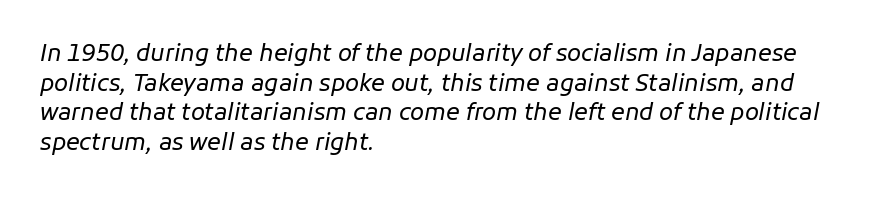
The image shows 23 px text type, italic (leaning right); set left-aligned, normal line spacing (1.29x), normal letter spacing, not underlined.
